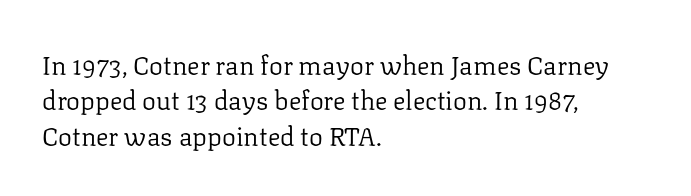
{"italic": "no", "bold": "no", "underline": "no", "align": "left", "line_spacing": "normal", "line_spacing_ratio": 1.36, "letter_spacing": "normal", "letter_spacing_em": 0.0, "glyph_px": 26}
